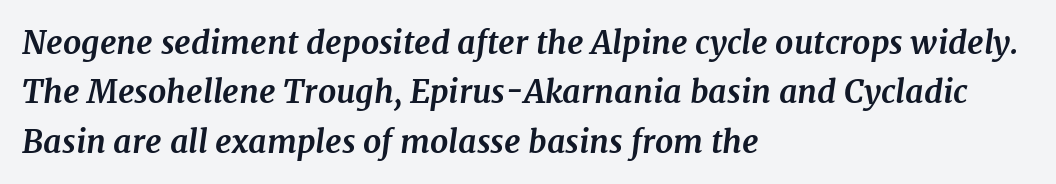
{"serif": "yes", "italic": "yes", "lean": "right", "slant_degrees": 7, "bold": "yes", "weight": "bold", "width": "normal", "stroke_contrast": "medium", "x_height": "medium", "monospaced": "no", "underline": "no", "align": "left", "line_spacing": "normal", "line_spacing_ratio": 1.54, "letter_spacing": "normal", "letter_spacing_em": 0.0, "glyph_px": 32}
